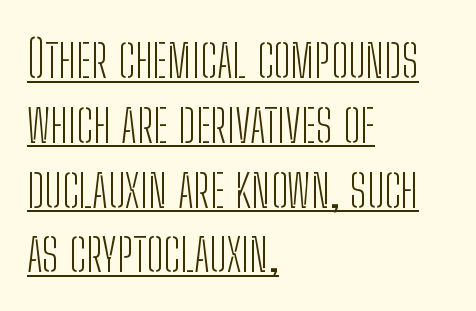
Nothing sits at the stroke ends, so this counts as sans-serif. Weight class: somewhere from thin through regular. The passage shown has conventional tracking throughout. This is roman type, the default non-slanted kind. This rendering features underlined lettering. Leading matches the norm, producing a regular column.
